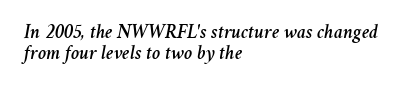
Q: Is the text italic (slanted)? A: Yes, it leans right by about 11 degrees.
Q: Is the text underlined? A: No.
Q: How is the paragraph aligned? A: Left-aligned.
Q: Is the spacing between letters normal or unusually wide? A: Normal.
Q: Is the spacing between lines tight, normal or loose? A: Tight.
